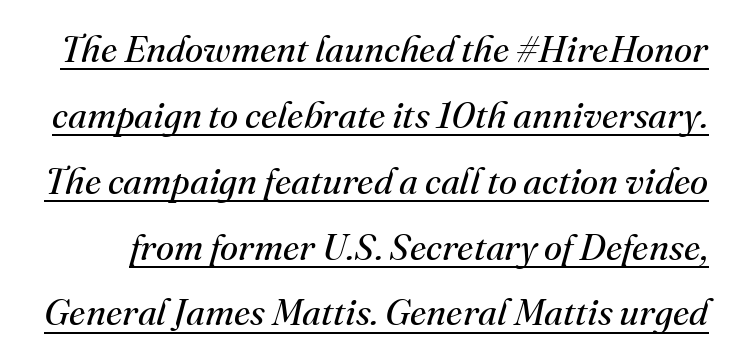
Notice how the stems are inclined rather than vertical — that's the hallmark of italics. The face used here is proportionally spaced, like ordinary book or web type. The font sits on the lighter half of the weight spectrum, regular included. In designer terms, the underline attribute is active on this setting.
